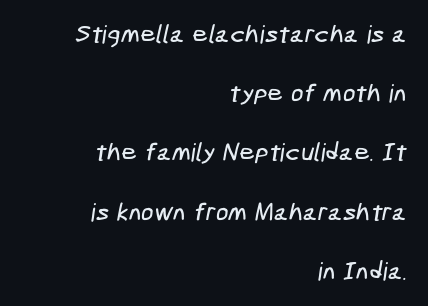
Q: Is the text underlined? A: No.
Q: How is the paragraph aligned? A: Right-aligned.
Q: Is the spacing between letters normal or unusually wide? A: Normal.
Q: Is the spacing between lines tight, normal or loose? A: Loose.
